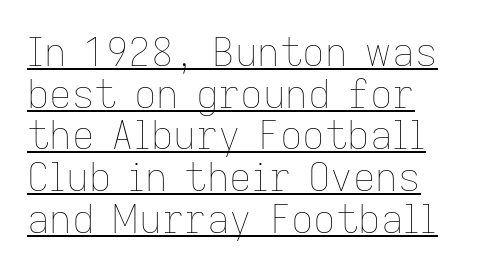
{"italic": "no", "bold": "no", "weight": "thin", "width": "normal", "stroke_contrast": "low", "x_height": "medium", "monospaced": "no", "underline": "yes", "align": "left", "line_spacing": "tight", "line_spacing_ratio": 1.07, "letter_spacing": "normal", "letter_spacing_em": 0.0, "glyph_px": 39}
